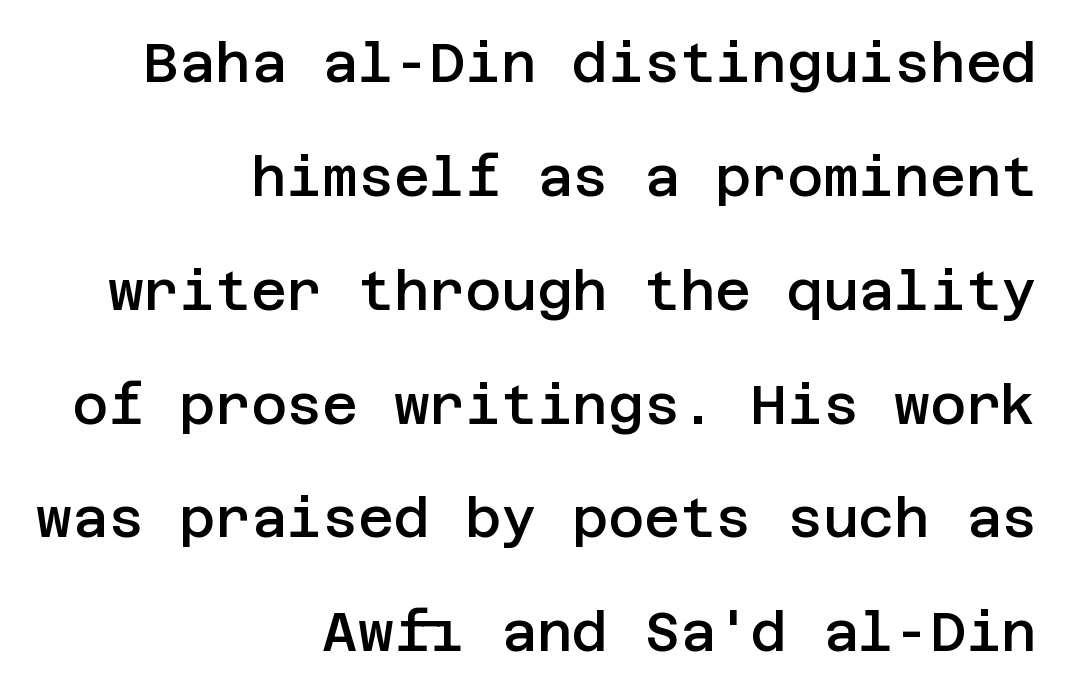
Q: Is the text bold? A: Semi-bold.
Q: Is the text italic (slanted)? A: No, it is upright.
Q: Is the typeface a serif or a sans-serif typeface? A: Sans-serif.
Q: Is the text underlined? A: No.
Q: How is the paragraph aligned? A: Right-aligned.
Q: Is the spacing between letters normal or unusually wide? A: Normal.
Q: Is the spacing between lines tight, normal or loose? A: Loose.
Q: Width (condensed, normal, or wide)? A: Normal.
Q: Stroke contrast? A: Low.
Q: x-height? A: Large.
